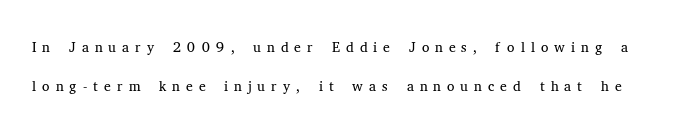
Letters have the restrained weight of plain body copy at most. Clear beneath every line of the passage. This sample uses an upright cut, with every glyph sitting square on the baseline. The horizontal fit of the characters is loose and conspicuously gappy.
